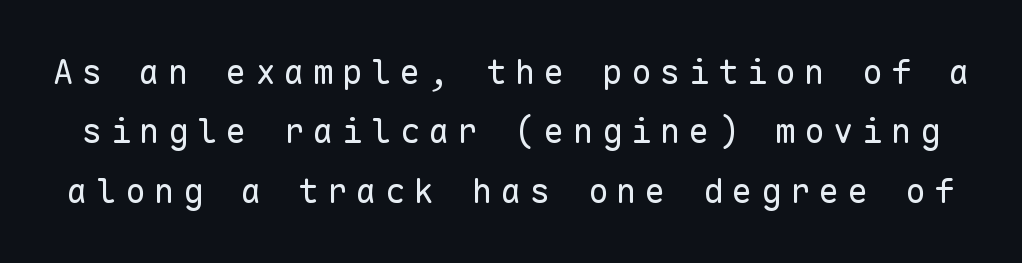
Q: Is the text bold? A: No.
Q: Is the text italic (slanted)? A: No, it is upright.
Q: Is the typeface a serif or a sans-serif typeface? A: Sans-serif.
Q: Is the text underlined? A: No.
Q: Is the spacing between letters normal or unusually wide? A: Unusually wide.
Q: Width (condensed, normal, or wide)? A: Normal.
Q: Stroke contrast? A: Low.
Q: x-height? A: Medium.
Q: Monospaced? A: Yes.
